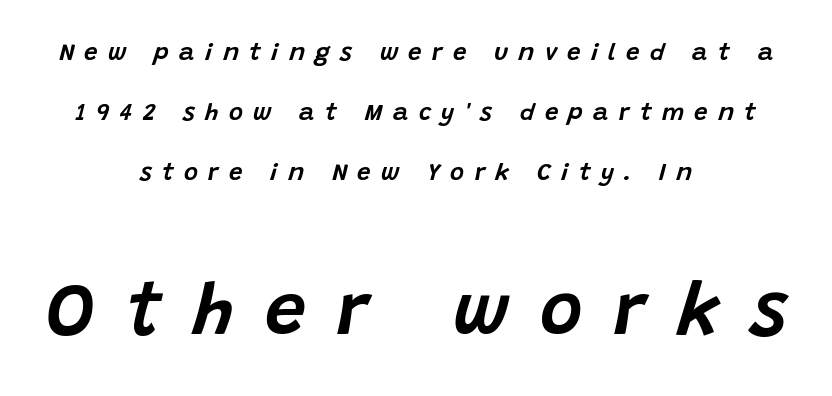
Q: Is the text italic (slanted)? A: Yes, it leans right by about 15 degrees.
Q: Is the text underlined? A: No.
Q: How is the paragraph aligned? A: Centered.
Q: Is the spacing between letters normal or unusually wide? A: Unusually wide.
Q: Is the spacing between lines tight, normal or loose? A: Loose.
Q: Which block of text is set in a larger size, the first (top) or the second (bottom)? A: The second (bottom) one.
Q: Width (condensed, normal, or wide)? A: Normal.
Q: Stroke contrast? A: Low.
Q: x-height? A: Large.
Q: Monospaced? A: No.
